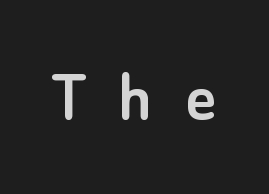
Q: Is the text italic (slanted)? A: No, it is upright.
Q: Is the typeface a serif or a sans-serif typeface? A: Sans-serif.
Q: Is the text underlined? A: No.
Q: Is the spacing between letters normal or unusually wide? A: Unusually wide.
Q: Width (condensed, normal, or wide)? A: Normal.
Q: Stroke contrast? A: Low.
Q: x-height? A: Small.
Q: Monospaced? A: No.
